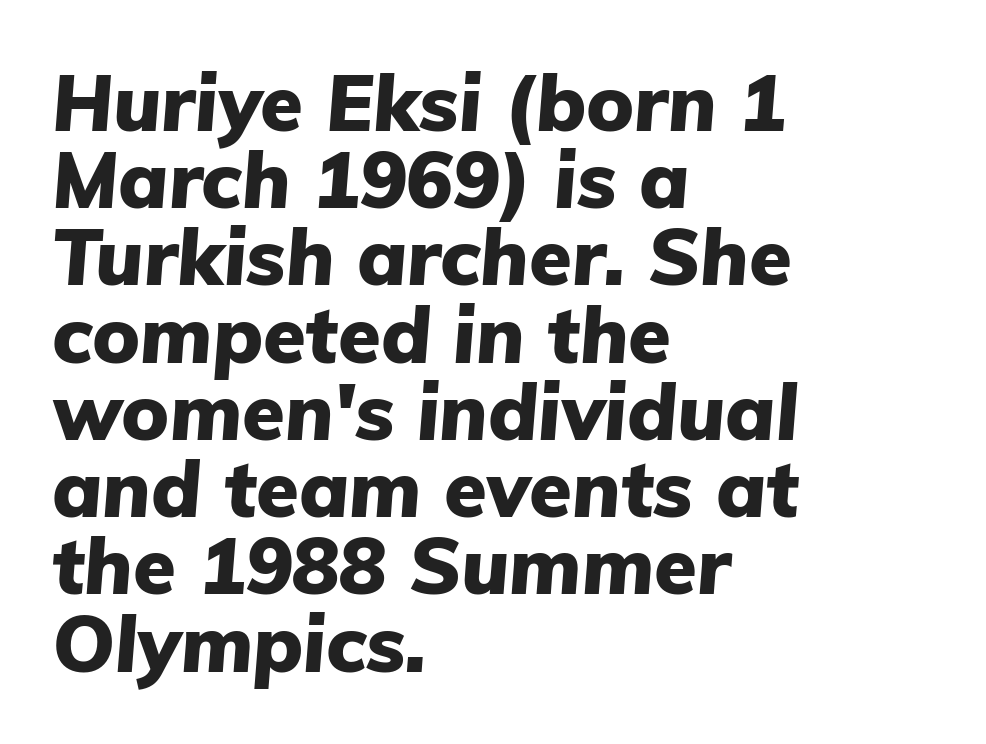
This is heavy type, rendered in bold. The text block is weighted toward the left margin, trailing off unevenly rightward. Each new line begins almost immediately beneath the previous one. The face used here is proportionally spaced, like ordinary book or web type.
